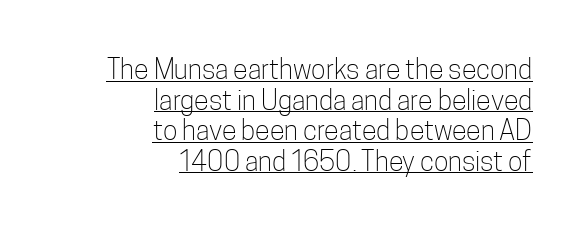
{"italic": "no", "bold": "no", "underline": "yes", "align": "right", "line_spacing": "tight", "line_spacing_ratio": 1.13, "letter_spacing": "normal", "letter_spacing_em": 0.0, "glyph_px": 27}
